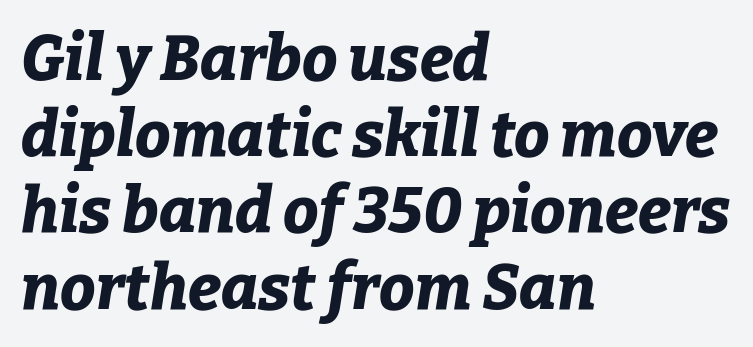
The image shows 63 px bold type, italic (leaning right); set left-aligned, line spacing 1.21x, normal letter spacing, not underlined; low stroke contrast and a medium x-height.
